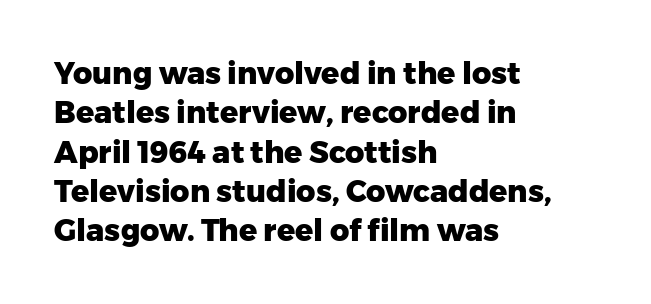
Between one letter and the next there's only the usual sliver of space. The lines sit at an ordinary, default distance from one another. Is the block centered? No — it sits flush against the left margin. Tall strokes in this sample are plumb rather than angled. The strip under each line holds only bare page. This sample has the flowing, uneven cadence of proportional lettering.
